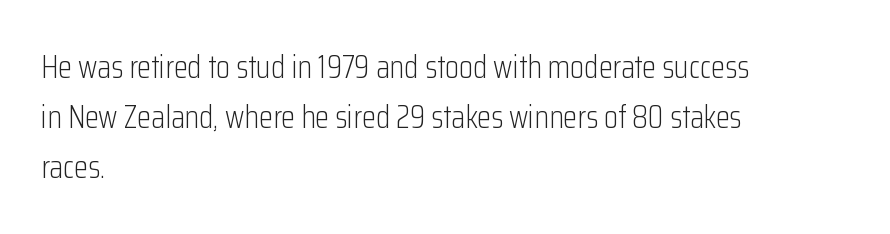
The image shows 32 px light, condensed sans-serif type, upright; set left-aligned, normal line spacing (1.56x), normal letter spacing, not underlined; low stroke contrast and a medium x-height.
